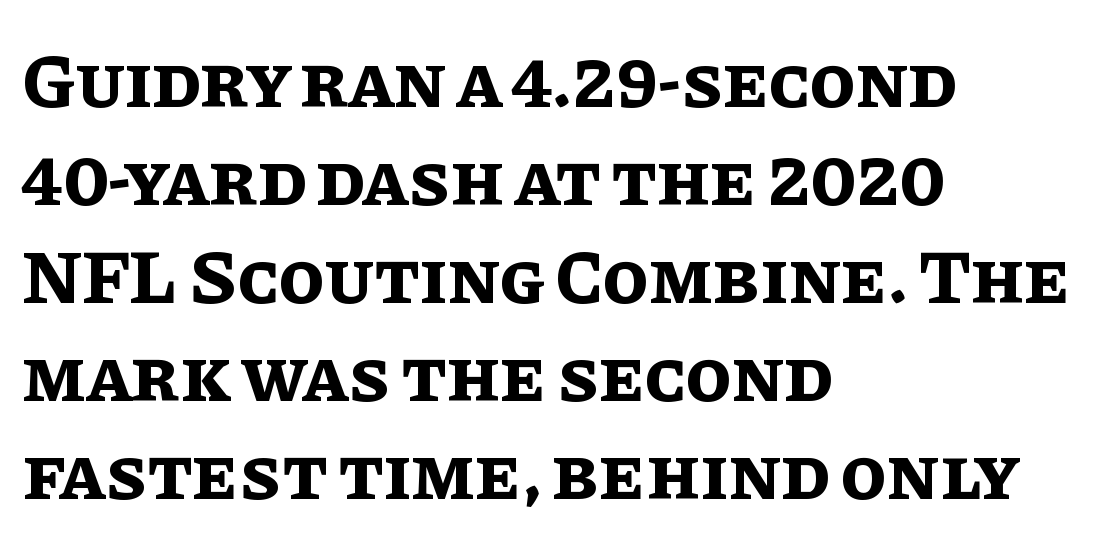
Q: Is the text bold? A: Yes.
Q: Is the text italic (slanted)? A: No, it is upright.
Q: Is the text underlined? A: No.
Q: How is the paragraph aligned? A: Left-aligned.
Q: Is the spacing between letters normal or unusually wide? A: Normal.
Q: Is the spacing between lines tight, normal or loose? A: Normal.
Q: Width (condensed, normal, or wide)? A: Normal.
Q: Stroke contrast? A: Low.
Q: x-height? A: Large.
Q: Monospaced? A: No.
